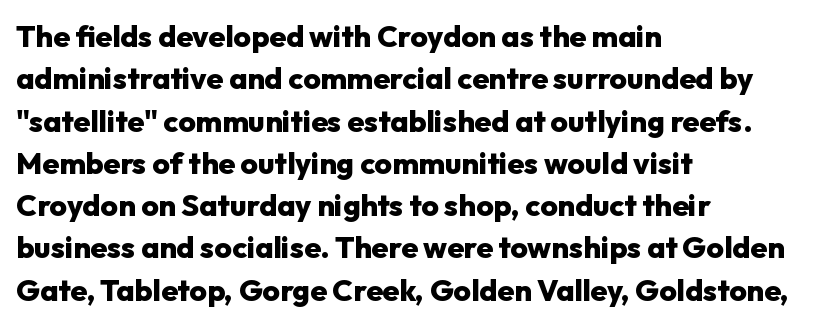
{"serif": "no", "italic": "no", "bold": "yes", "weight": "heavy", "width": "normal", "stroke_contrast": "low", "x_height": "medium", "monospaced": "no", "underline": "no", "align": "left", "line_spacing": "normal", "line_spacing_ratio": 1.41, "letter_spacing": "normal", "letter_spacing_em": 0.0, "glyph_px": 30}
